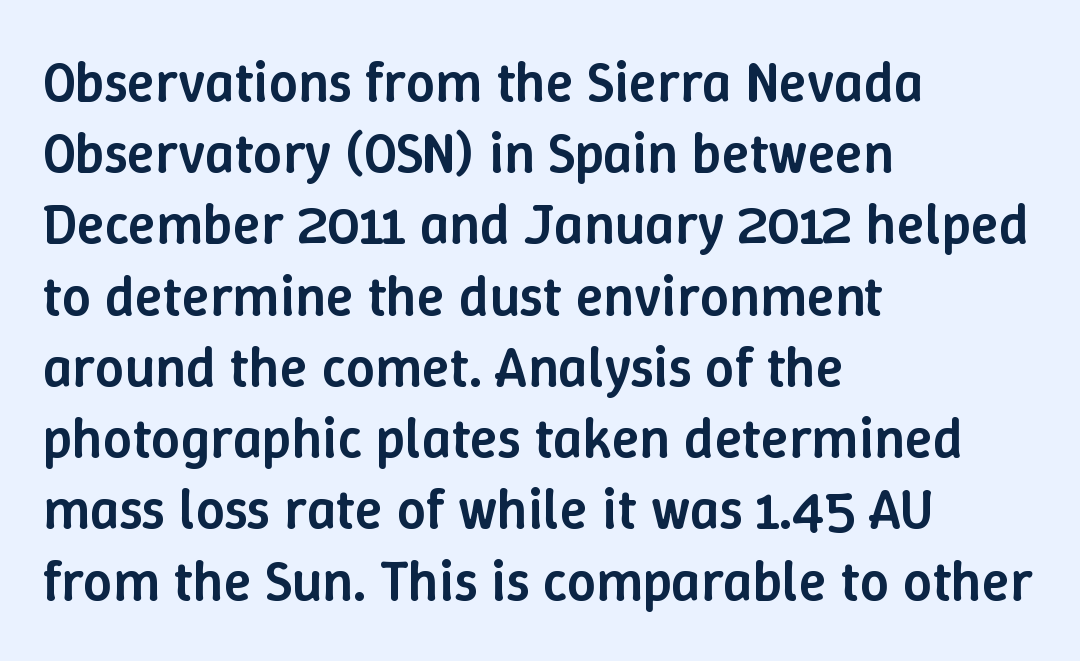
{"italic": "no", "bold": "semi", "weight": "semibold", "width": "normal", "stroke_contrast": "low", "x_height": "medium", "monospaced": "no", "underline": "no", "align": "left", "line_spacing": "normal", "line_spacing_ratio": 1.25, "letter_spacing": "normal", "letter_spacing_em": 0.0, "glyph_px": 57}
